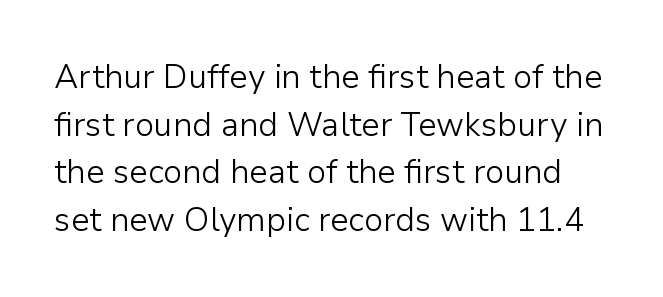
The image shows 33 px light sans-serif type, upright; set normal line spacing (1.44x), normal letter spacing, not underlined; low stroke contrast and a medium x-height.
